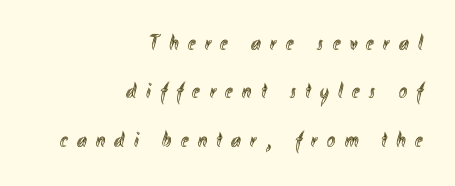
{"underline": "no", "align": "right", "line_spacing": "loose", "line_spacing_ratio": 2.2, "letter_spacing": "wide", "letter_spacing_em": 0.43, "glyph_px": 22}
